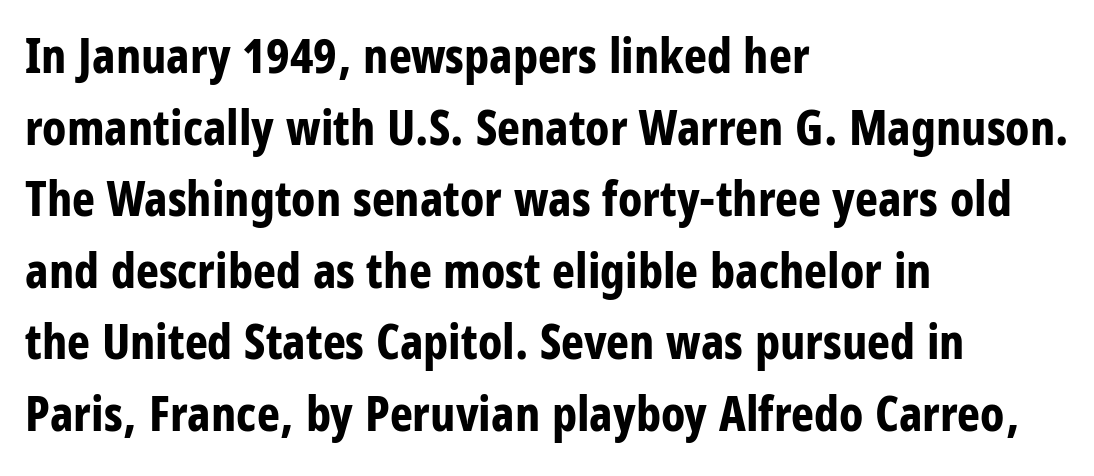
The image shows 49 px bold, condensed sans-serif type, upright; set left-aligned, normal line spacing (1.46x), normal letter spacing, not underlined; low stroke contrast and a large x-height.
